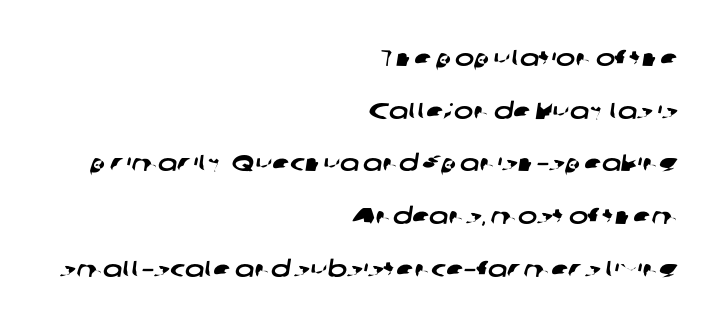
Q: Is the text underlined? A: No.
Q: How is the paragraph aligned? A: Right-aligned.
Q: Is the spacing between letters normal or unusually wide? A: Normal.
Q: Is the spacing between lines tight, normal or loose? A: Loose.
